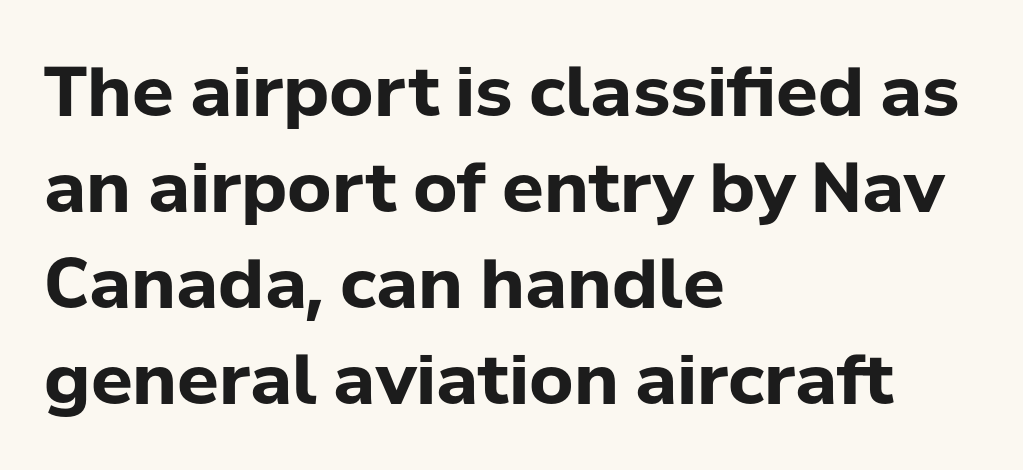
The image shows 69 px bold sans-serif type, upright; set left-aligned, normal line spacing (1.39x), normal letter spacing, not underlined; low stroke contrast and a medium x-height.
